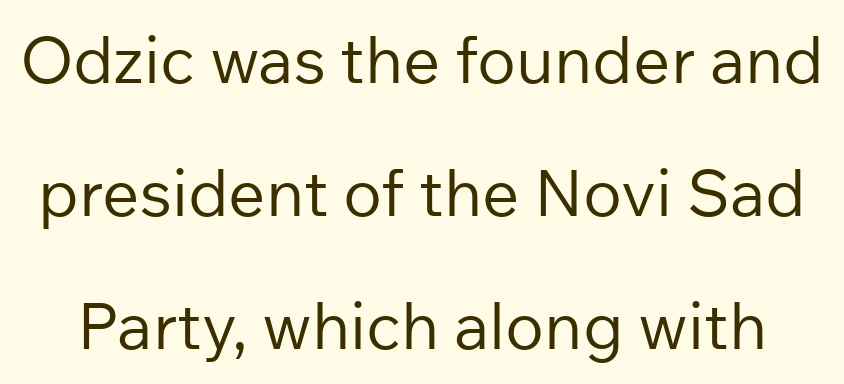
Q: Is the text bold? A: No.
Q: Is the text italic (slanted)? A: No, it is upright.
Q: Is the typeface a serif or a sans-serif typeface? A: Sans-serif.
Q: Is the text underlined? A: No.
Q: Is the spacing between letters normal or unusually wide? A: Normal.
Q: Is the spacing between lines tight, normal or loose? A: Loose.
Q: Width (condensed, normal, or wide)? A: Normal.
Q: Stroke contrast? A: Low.
Q: x-height? A: Medium.
Q: Monospaced? A: No.
